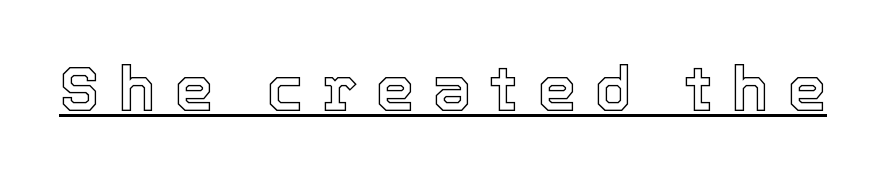
{"italic": "no", "width": "normal", "x_height": "medium", "monospaced": "no", "underline": "yes", "letter_spacing": "wide", "letter_spacing_em": 0.28, "glyph_px": 63}
